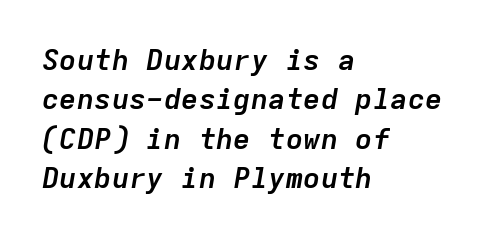
{"italic": "yes", "lean": "right", "slant_degrees": 9, "bold": "yes", "weight": "semibold", "width": "normal", "stroke_contrast": "low", "x_height": "medium", "monospaced": "yes", "underline": "no", "align": "left", "line_spacing": "normal", "line_spacing_ratio": 1.36, "letter_spacing": "normal", "letter_spacing_em": 0.0, "glyph_px": 29}
